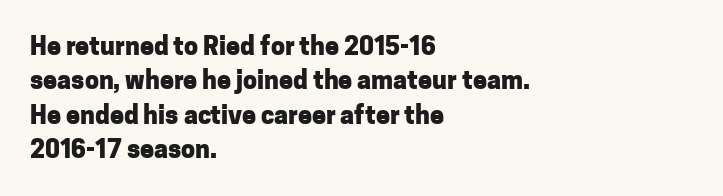
{"italic": "no", "bold": "yes", "underline": "no", "align": "left", "line_spacing": "normal", "line_spacing_ratio": 1.38, "letter_spacing": "normal", "letter_spacing_em": 0.0, "glyph_px": 25}
